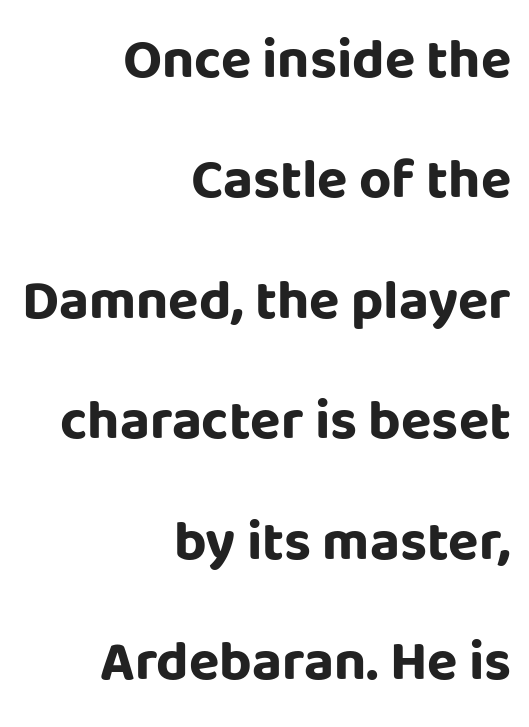
The image shows 56 px bold sans-serif type, upright; set right-aligned, loose line spacing (2.15x), normal letter spacing, not underlined; low stroke contrast and a large x-height.
